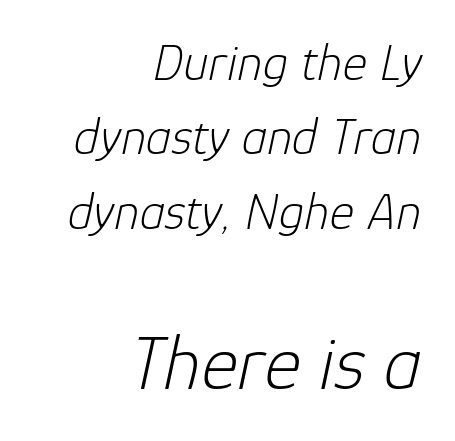
{"italic": "yes", "lean": "right", "slant_degrees": 12, "bold": "no", "weight": "light", "width": "normal", "stroke_contrast": "low", "x_height": "medium", "monospaced": "no", "underline": "no", "align": "right", "line_spacing": "normal", "line_spacing_ratio": 1.43, "letter_spacing": "normal", "letter_spacing_em": 0.0, "larger_block": "second", "size_ratio": 1.5, "glyph_px": 78}
